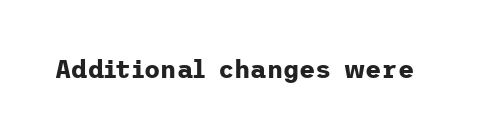
Q: Is the text bold? A: Yes.
Q: Is the text italic (slanted)? A: No, it is upright.
Q: Is the text underlined? A: No.
Q: Is the spacing between letters normal or unusually wide? A: Normal.
